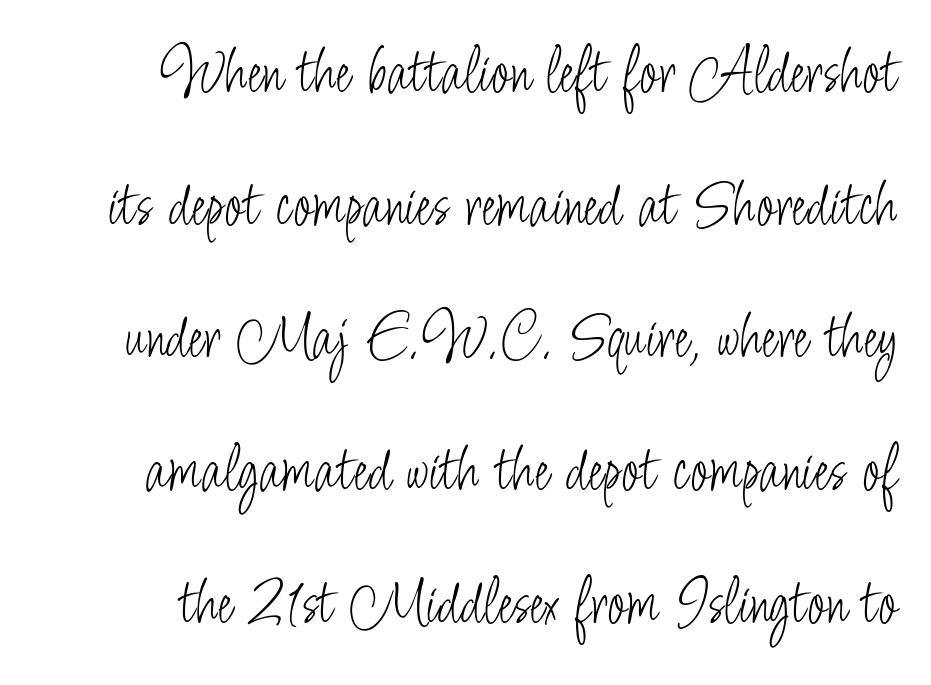
The image shows 67 px light, condensed sans-serif type; set loose line spacing (1.98x), normal letter spacing, not underlined; low stroke contrast and a small x-height.
